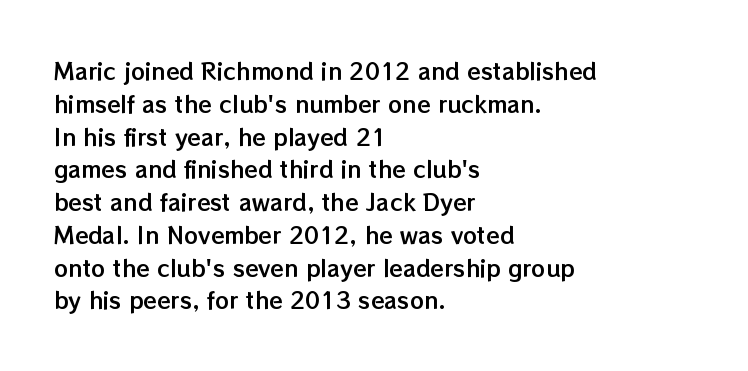
{"italic": "no", "underline": "no", "align": "left", "line_spacing": "normal", "line_spacing_ratio": 1.49, "letter_spacing": "normal", "letter_spacing_em": 0.0, "glyph_px": 22}
